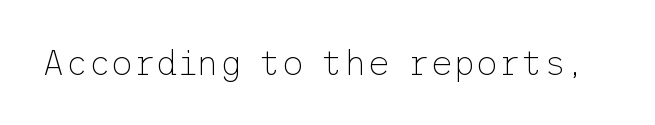
Q: Is the text bold? A: No.
Q: Is the text italic (slanted)? A: No, it is upright.
Q: Is the typeface a serif or a sans-serif typeface? A: Sans-serif.
Q: Is the text underlined? A: No.
Q: Is the spacing between letters normal or unusually wide? A: Normal.
Q: Width (condensed, normal, or wide)? A: Normal.
Q: Stroke contrast? A: Low.
Q: x-height? A: Medium.
